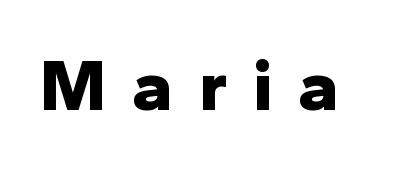
Q: Is the text bold? A: Yes.
Q: Is the text italic (slanted)? A: No, it is upright.
Q: Is the typeface a serif or a sans-serif typeface? A: Sans-serif.
Q: Is the text underlined? A: No.
Q: Is the spacing between letters normal or unusually wide? A: Unusually wide.
Q: Width (condensed, normal, or wide)? A: Normal.
Q: Stroke contrast? A: Low.
Q: x-height? A: Medium.
Q: Monospaced? A: No.
